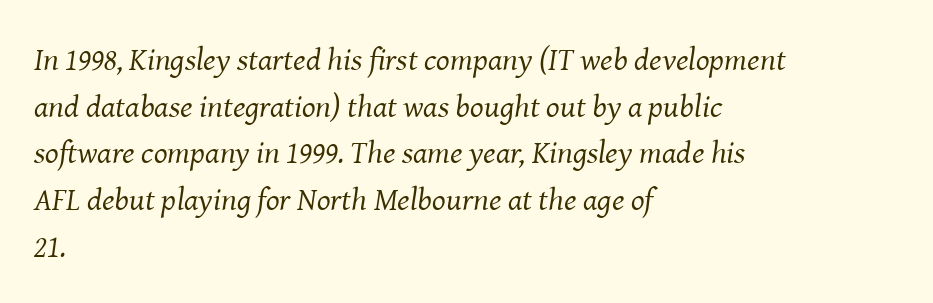
Q: Is the text bold? A: No.
Q: Is the text italic (slanted)? A: Yes, it leans right by about 8 degrees.
Q: Is the typeface a serif or a sans-serif typeface? A: Serif.
Q: Is the text underlined? A: No.
Q: How is the paragraph aligned? A: Left-aligned.
Q: Is the spacing between letters normal or unusually wide? A: Normal.
Q: Is the spacing between lines tight, normal or loose? A: Normal.
Q: Width (condensed, normal, or wide)? A: Normal.
Q: Stroke contrast? A: Medium.
Q: x-height? A: Medium.
Q: Monospaced? A: No.
